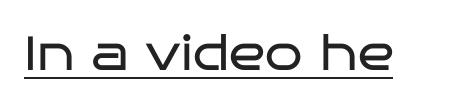
{"serif": "no", "italic": "no", "bold": "no", "weight": "regular", "width": "wide", "stroke_contrast": "low", "x_height": "large", "monospaced": "no", "underline": "yes", "letter_spacing": "normal", "letter_spacing_em": 0.0, "glyph_px": 48}
